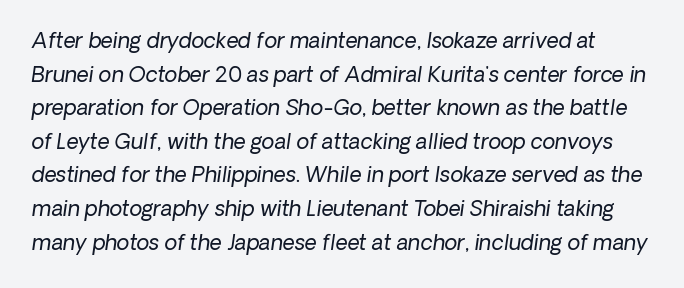
Q: Is the text bold? A: No.
Q: Is the text italic (slanted)? A: Yes, it leans right by about 8 degrees.
Q: Is the text underlined? A: No.
Q: Is the spacing between letters normal or unusually wide? A: Normal.
Q: Is the spacing between lines tight, normal or loose? A: Normal.
